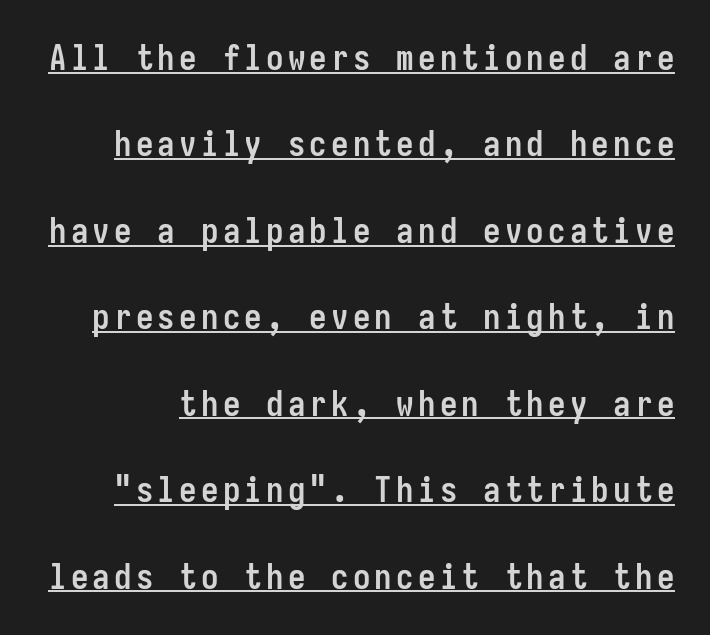
The image shows 35 px semibold, condensed sans-serif type, upright, monospaced; set loose line spacing (2.47x), underlined; low stroke contrast and a medium x-height.
